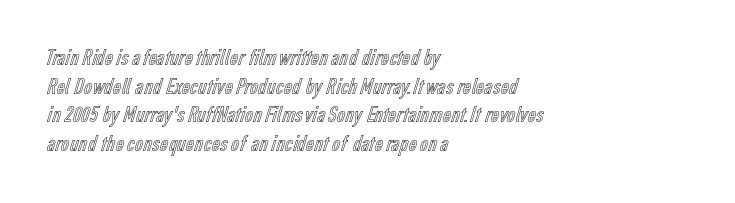
Q: Is the text italic (slanted)? A: Yes.
Q: Is the text underlined? A: No.
Q: How is the paragraph aligned? A: Left-aligned.
Q: Is the spacing between letters normal or unusually wide? A: Normal.
Q: Is the spacing between lines tight, normal or loose? A: Normal.
